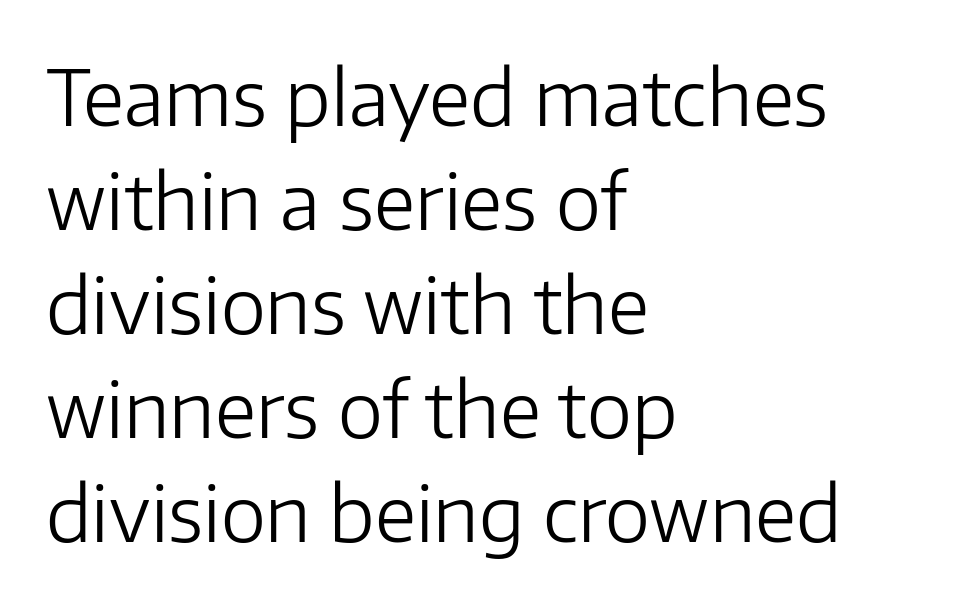
Q: Is the text bold? A: No.
Q: Is the text italic (slanted)? A: No, it is upright.
Q: Is the typeface a serif or a sans-serif typeface? A: Sans-serif.
Q: Is the text underlined? A: No.
Q: How is the paragraph aligned? A: Left-aligned.
Q: Is the spacing between letters normal or unusually wide? A: Normal.
Q: Is the spacing between lines tight, normal or loose? A: Normal.
Q: Width (condensed, normal, or wide)? A: Normal.
Q: Stroke contrast? A: Low.
Q: x-height? A: Medium.
Q: Monospaced? A: No.
